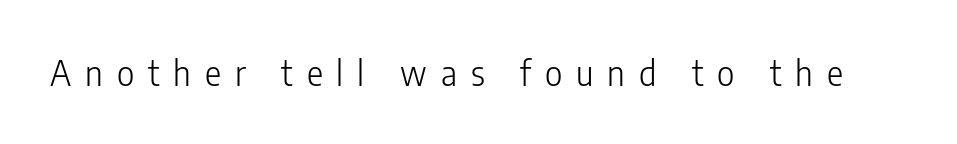
The image shows 34 px light, condensed sans-serif type, upright; set unusually wide letter spacing (+0.41 em), not underlined; low stroke contrast and a medium x-height.
